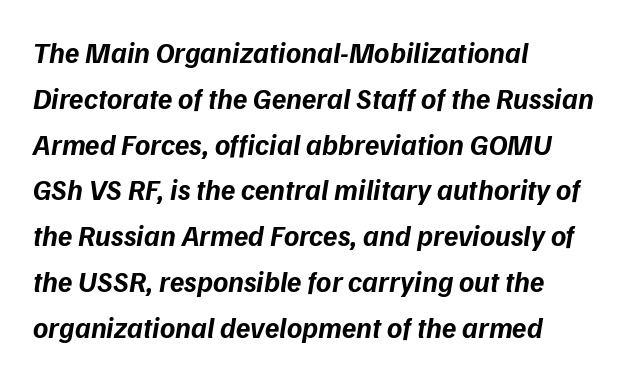
The image shows 29 px bold sans-serif type; set left-aligned, normal line spacing (1.58x), normal letter spacing, not underlined; low stroke contrast and a medium x-height.
